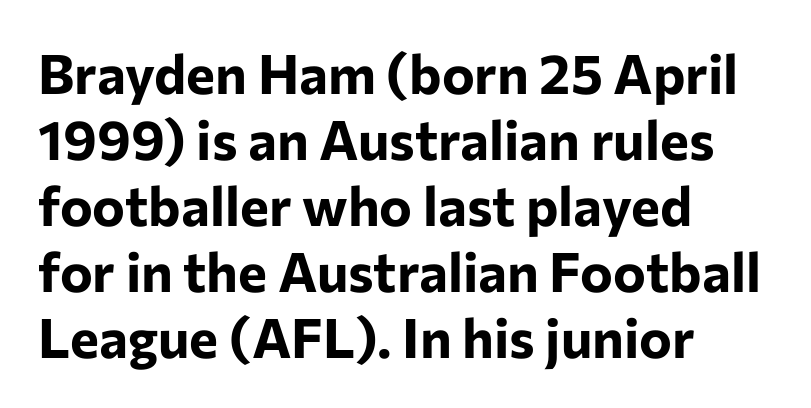
Q: Is the text bold? A: Yes.
Q: Is the text italic (slanted)? A: No, it is upright.
Q: Is the typeface a serif or a sans-serif typeface? A: Sans-serif.
Q: Is the text underlined? A: No.
Q: How is the paragraph aligned? A: Left-aligned.
Q: Is the spacing between letters normal or unusually wide? A: Normal.
Q: Width (condensed, normal, or wide)? A: Normal.
Q: Stroke contrast? A: Low.
Q: x-height? A: Medium.
Q: Monospaced? A: No.
